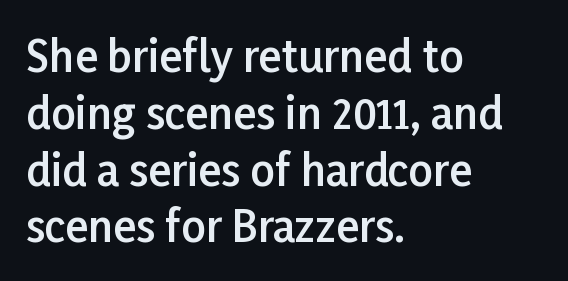
{"serif": "no", "italic": "no", "bold": "semi", "weight": "semibold", "width": "normal", "stroke_contrast": "low", "x_height": "medium", "monospaced": "no", "underline": "no", "align": "left", "line_spacing": "normal", "line_spacing_ratio": 1.32, "letter_spacing": "normal", "letter_spacing_em": 0.0, "glyph_px": 43}
